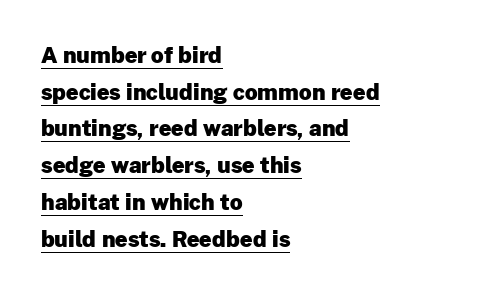
Notice how a bar underscores the lettering throughout. These lines keep a tight, regular rhythm from letter to letter. Horizontal alignment here is leftward, the default for most running prose. Bold? Absolutely — the strokes are thick and heavy. Posture: vertical.
